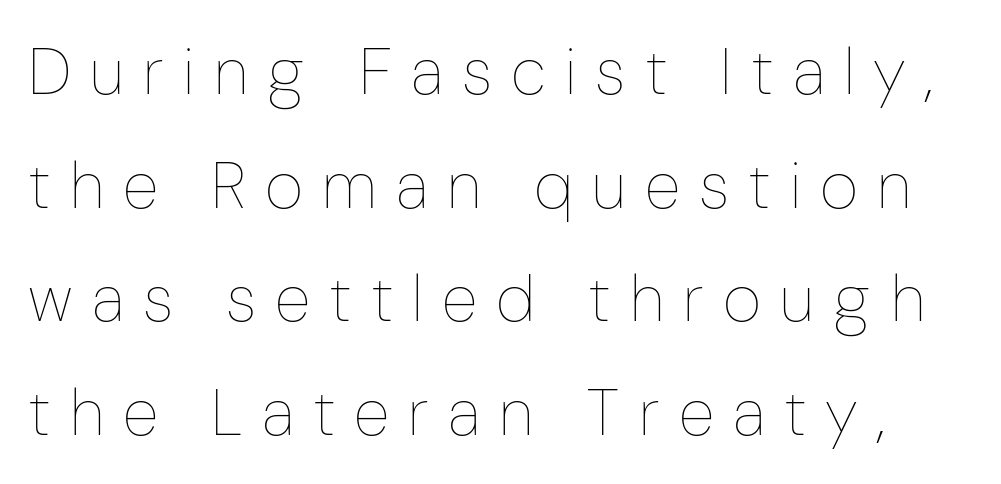
The typeface has the unassuming heft of standard copy or less. The space directly below the letters is spotless. The typography opts for an upright posture over an oblique one. Looks like regular typesetting: each glyph gets only the width it needs. You could only call the tracking loose — the letters float apart.
